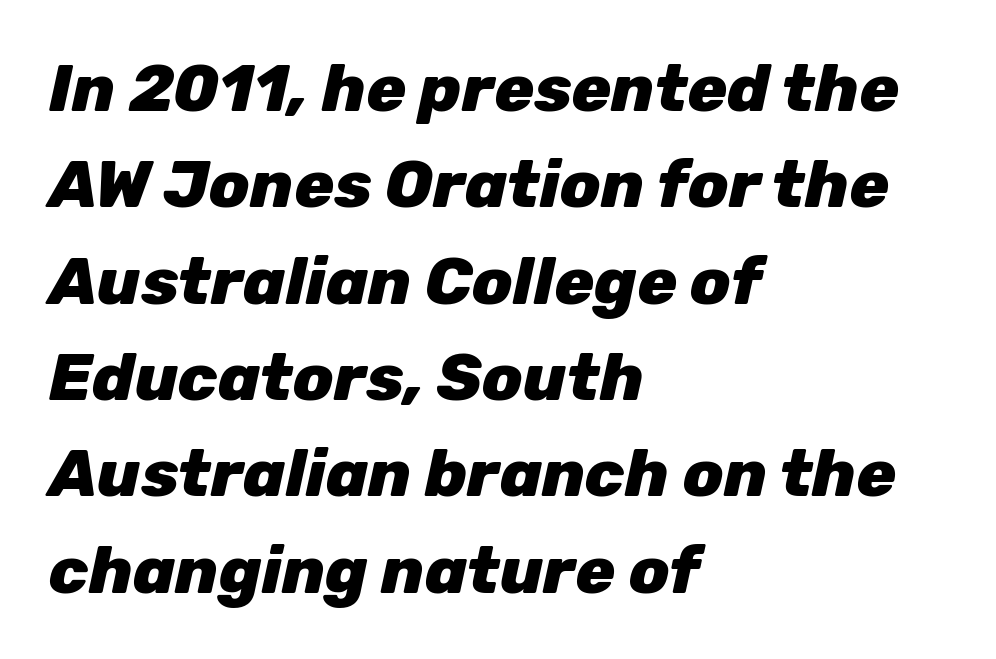
{"italic": "yes", "lean": "right", "slant_degrees": 12, "bold": "yes", "weight": "heavy", "width": "normal", "stroke_contrast": "low", "x_height": "medium", "monospaced": "no", "underline": "no", "align": "left", "line_spacing": "normal", "line_spacing_ratio": 1.46, "letter_spacing": "normal", "letter_spacing_em": 0.0, "glyph_px": 66}
